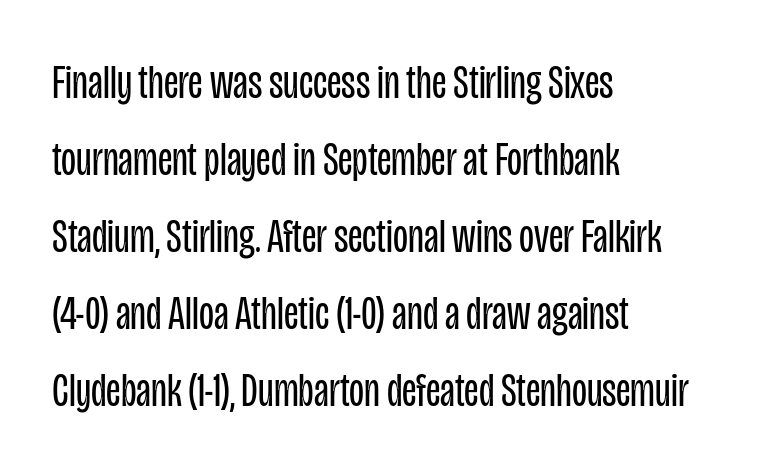
Q: Is the text bold? A: No.
Q: Is the text italic (slanted)? A: No, it is upright.
Q: Is the typeface a serif or a sans-serif typeface? A: Sans-serif.
Q: Is the text underlined? A: No.
Q: How is the paragraph aligned? A: Left-aligned.
Q: Is the spacing between letters normal or unusually wide? A: Normal.
Q: Is the spacing between lines tight, normal or loose? A: Normal.
Q: Width (condensed, normal, or wide)? A: Condensed.
Q: Stroke contrast? A: Low.
Q: x-height? A: Large.
Q: Monospaced? A: No.
